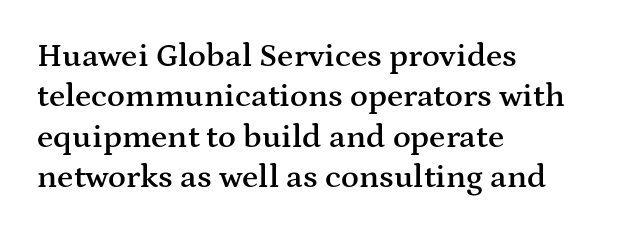
Are there feet on the stems? There are — it's a serif. I'd describe the lettering as semibold — firm but not a full bold. Unmarked baselines from the first word to the last. Letter spacing: default.
